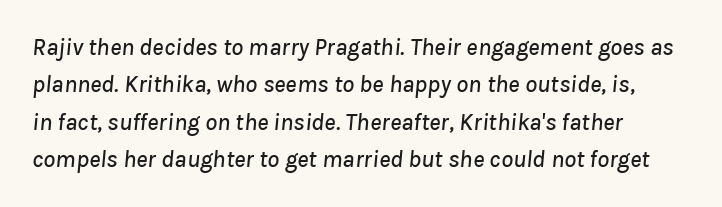
The image shows 24 px text type, italic (leaning right); set left-aligned, normal line spacing (1.56x), normal letter spacing, not underlined.
